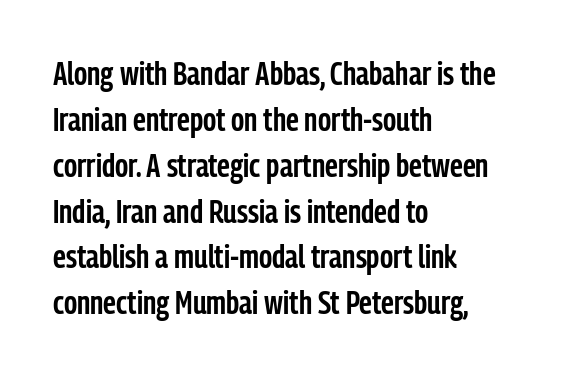
Q: Is the text bold? A: Semi-bold.
Q: Is the text italic (slanted)? A: No, it is upright.
Q: Is the typeface a serif or a sans-serif typeface? A: Sans-serif.
Q: Is the text underlined? A: No.
Q: How is the paragraph aligned? A: Left-aligned.
Q: Is the spacing between letters normal or unusually wide? A: Normal.
Q: Is the spacing between lines tight, normal or loose? A: Normal.
Q: Width (condensed, normal, or wide)? A: Condensed.
Q: Stroke contrast? A: Low.
Q: x-height? A: Medium.
Q: Monospaced? A: No.
